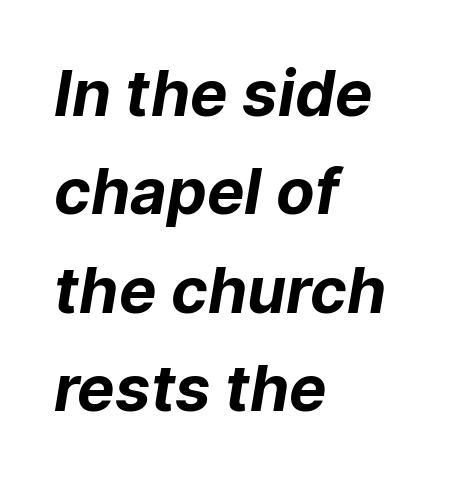
{"serif": "no", "bold": "yes", "weight": "bold", "width": "normal", "stroke_contrast": "low", "x_height": "medium", "monospaced": "no", "underline": "no", "align": "left", "line_spacing": "normal", "line_spacing_ratio": 1.56, "letter_spacing": "normal", "letter_spacing_em": 0.0, "glyph_px": 63}
